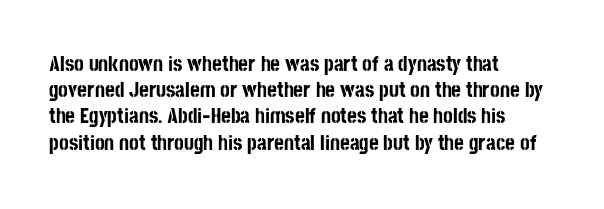
Q: Is the text bold? A: Yes.
Q: Is the text italic (slanted)? A: No, it is upright.
Q: Is the text underlined? A: No.
Q: How is the paragraph aligned? A: Left-aligned.
Q: Is the spacing between letters normal or unusually wide? A: Normal.
Q: Is the spacing between lines tight, normal or loose? A: Normal.
